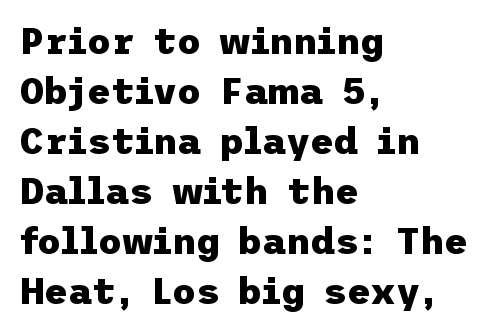
Q: Is the text bold? A: Yes.
Q: Is the text italic (slanted)? A: No, it is upright.
Q: Is the typeface a serif or a sans-serif typeface? A: Sans-serif.
Q: Is the text underlined? A: No.
Q: How is the paragraph aligned? A: Left-aligned.
Q: Is the spacing between letters normal or unusually wide? A: Normal.
Q: Is the spacing between lines tight, normal or loose? A: Normal.
Q: Width (condensed, normal, or wide)? A: Normal.
Q: Stroke contrast? A: Low.
Q: x-height? A: Medium.
